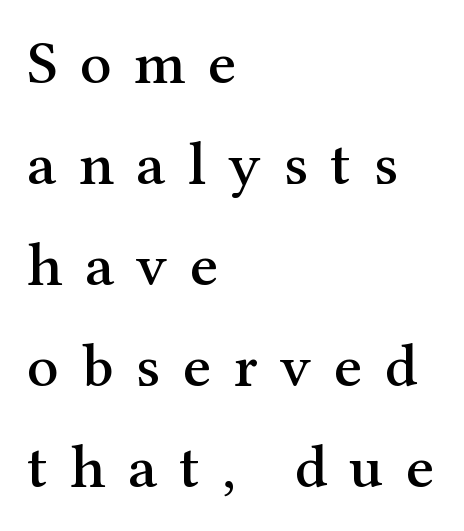
{"serif": "yes", "italic": "no", "width": "normal", "stroke_contrast": "medium", "x_height": "medium", "monospaced": "no", "underline": "no", "align": "left", "line_spacing": "normal", "line_spacing_ratio": 1.63, "letter_spacing": "wide", "letter_spacing_em": 0.36, "glyph_px": 62}
